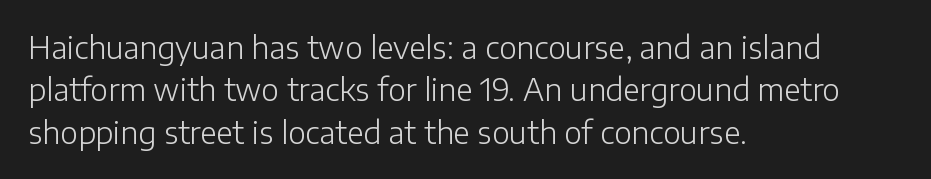
No italicization has been applied; the sample stays upright. Weight: not bold — regular or lighter. Varying glyph widths throughout — classic text-font behaviour. Each word holds together tightly as a unit, with standard inter-letter gaps. A classic flush-left, rag-right setting is used for this passage. The glyphs are unaccompanied by any horizontal stroke below them.
